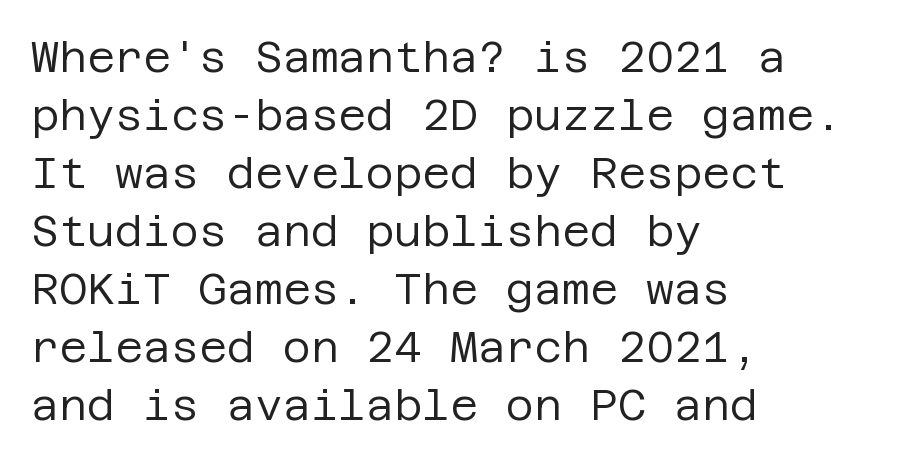
The image shows 43 px regular-weight sans-serif type, upright; set left-aligned, normal line spacing (1.35x), normal letter spacing, not underlined; low stroke contrast and a large x-height.
